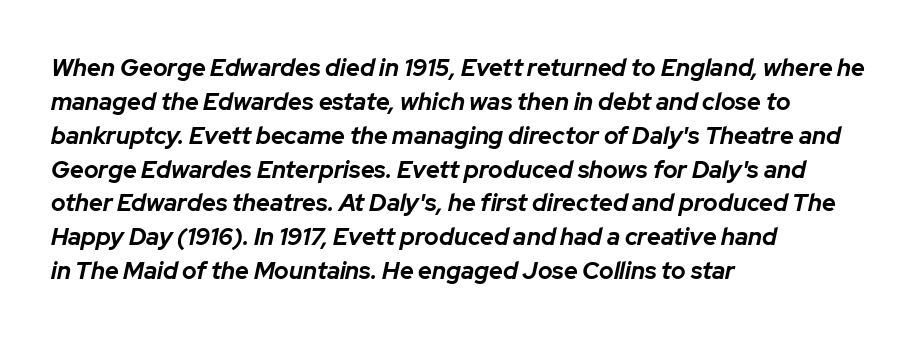
Each row of text sits above clean, open space. Characters are canted at an angle relative to the baseline's perpendicular. Every letter is thick-stroked: bold, no question. This sample keeps an unexceptional amount of space between lines.
